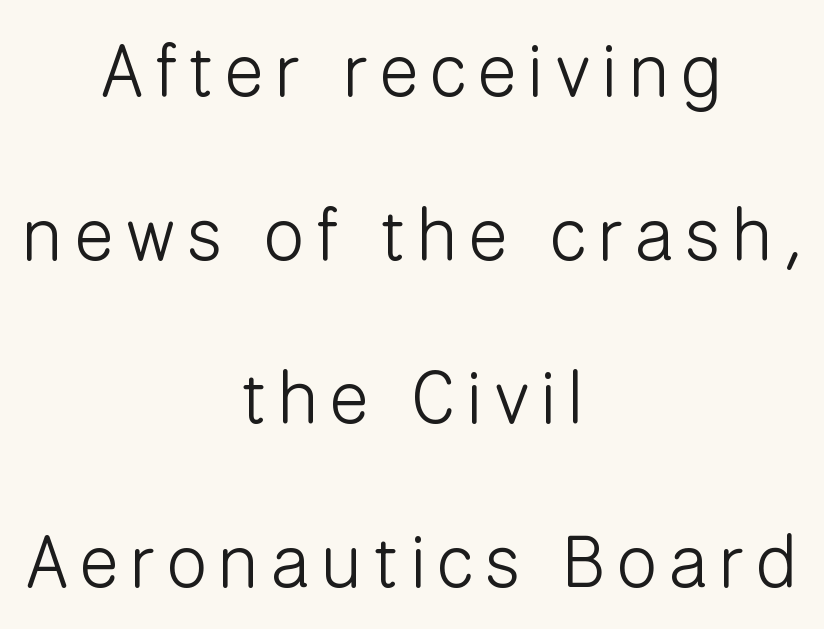
{"serif": "no", "italic": "no", "bold": "no", "weight": "light", "width": "normal", "stroke_contrast": "low", "x_height": "medium", "monospaced": "no", "underline": "no", "align": "center", "line_spacing": "loose", "line_spacing_ratio": 2.24, "glyph_px": 73}
